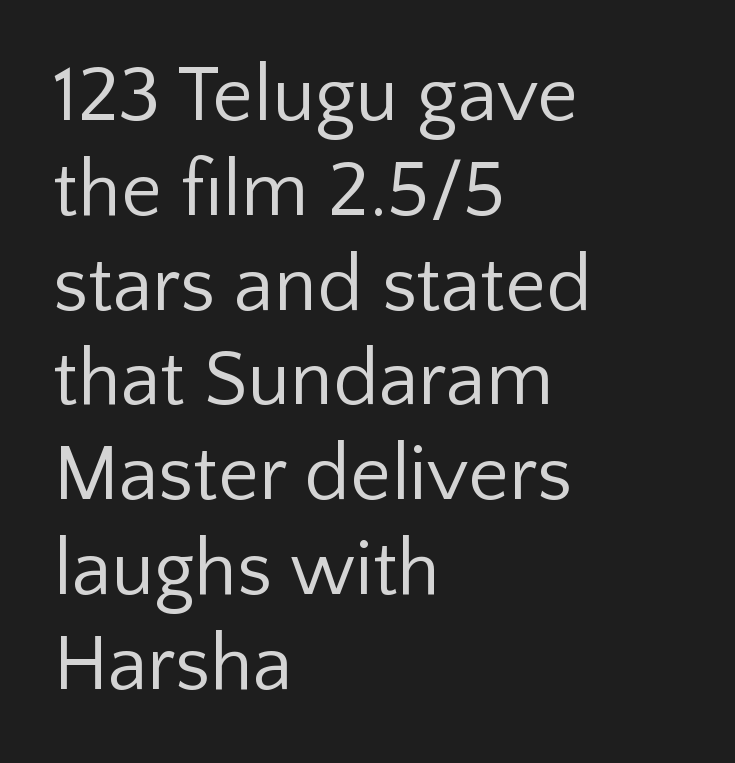
The image shows 79 px regular-weight sans-serif type, upright; set left-aligned, line spacing 1.2x, normal letter spacing, not underlined; low stroke contrast and a medium x-height.
